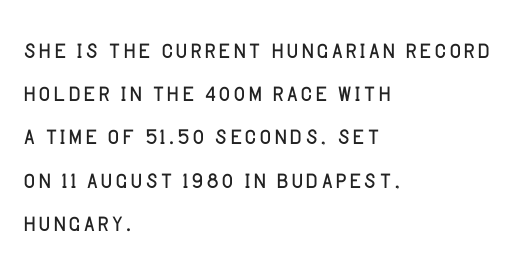
The image shows 32 px light sans-serif type, upright; set left-aligned, normal line spacing (1.35x), normal letter spacing, not underlined; low stroke contrast and a large x-height.
